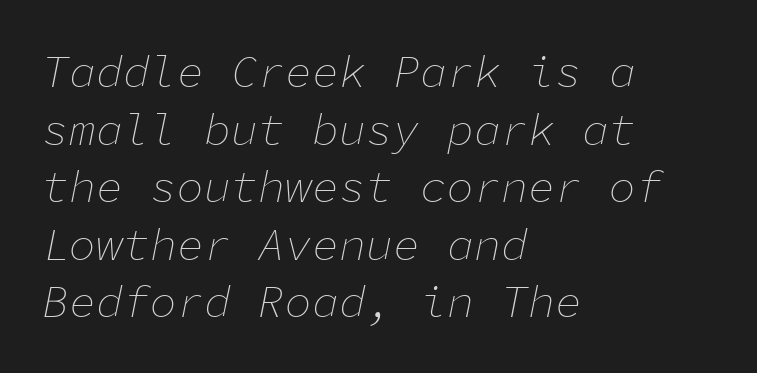
No heavy texture on the line: the type isn't bold. No word sits above an underline. Each line starts at the same left margin while the right side varies. This sample uses plain, unmodified letter spacing.
